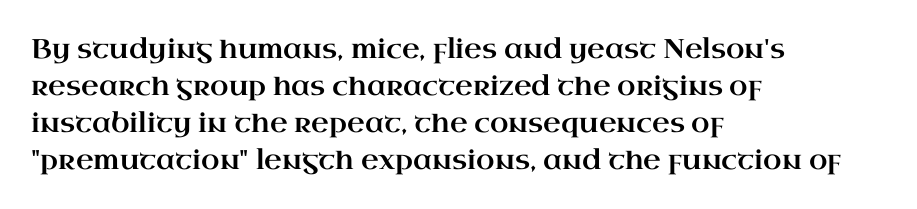
Q: Is the text italic (slanted)? A: No, it is upright.
Q: Is the text underlined? A: No.
Q: How is the paragraph aligned? A: Left-aligned.
Q: Is the spacing between letters normal or unusually wide? A: Normal.
Q: Is the spacing between lines tight, normal or loose? A: Normal.
